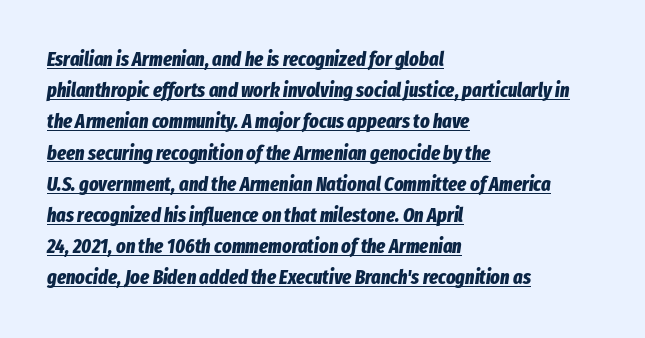
{"italic": "yes", "lean": "right", "slant_degrees": 8, "bold": "yes", "underline": "yes", "align": "left", "line_spacing": "normal", "line_spacing_ratio": 1.56, "letter_spacing": "normal", "letter_spacing_em": 0.0, "glyph_px": 20}
